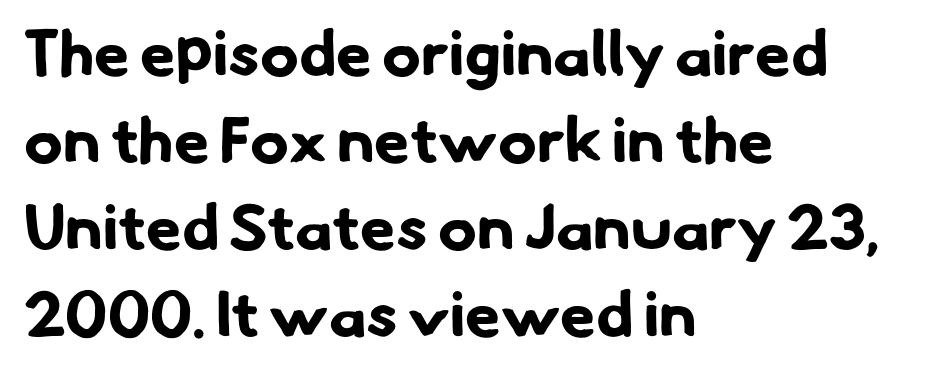
Look at the tracking — it's just the regular setting, nothing added. Think of a printed novel: that variable character pitch is what you see here. Nobody drew a line under any word here. Reading down the block, your eye returns to a fixed left position each line. Heft: maximum for text — a bold.
